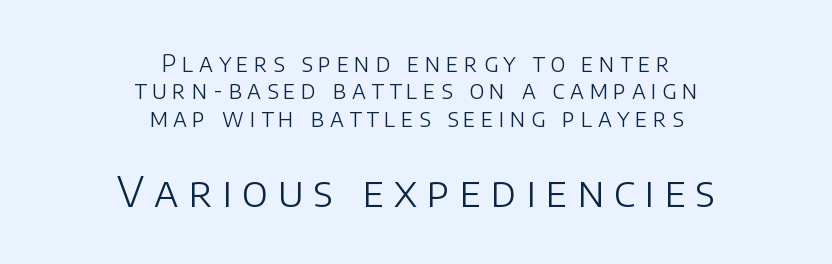
Cramped leading. A student would notice the bottom passage is typeset larger than what precedes it. How are the letters spaced? Widely, with obvious added tracking. These lines are centered, leaving both edges ragged. This reads as an unemphasized weight, regular at the heaviest.
